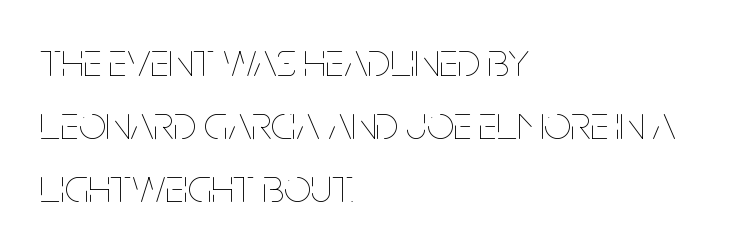
The image shows 48 px thin, condensed type, upright; set left-aligned, normal line spacing (1.31x), normal letter spacing, not underlined; low stroke contrast and a large x-height.
